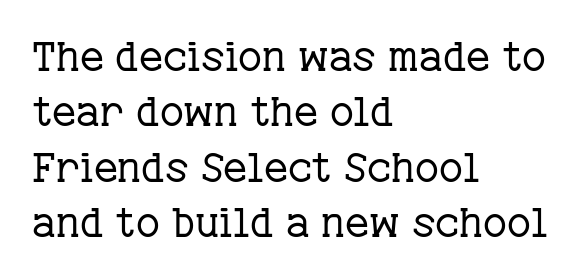
The image shows 41 px regular-weight serif type, upright; set left-aligned, normal line spacing (1.35x), normal letter spacing, not underlined; low stroke contrast and a medium x-height.
